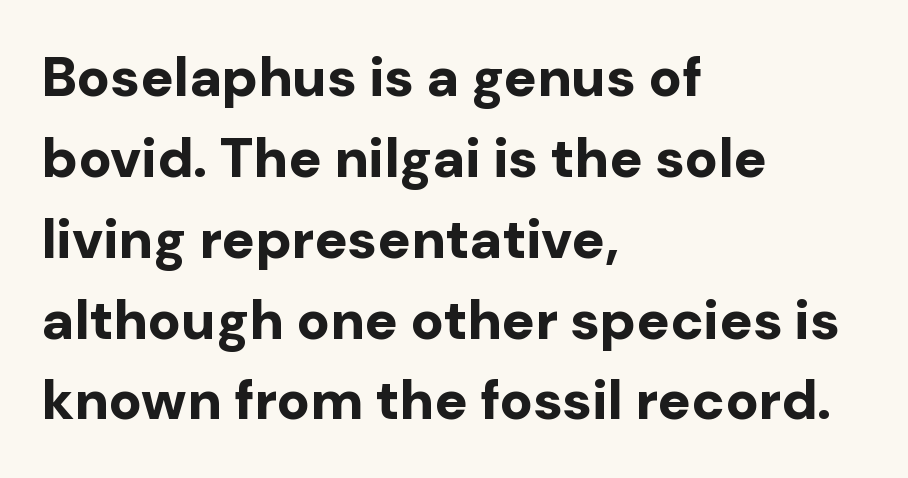
Q: Is the text bold? A: Yes.
Q: Is the text italic (slanted)? A: No, it is upright.
Q: Is the typeface a serif or a sans-serif typeface? A: Sans-serif.
Q: Is the text underlined? A: No.
Q: How is the paragraph aligned? A: Left-aligned.
Q: Is the spacing between letters normal or unusually wide? A: Normal.
Q: Is the spacing between lines tight, normal or loose? A: Normal.
Q: Width (condensed, normal, or wide)? A: Normal.
Q: Stroke contrast? A: Low.
Q: x-height? A: Medium.
Q: Monospaced? A: No.
